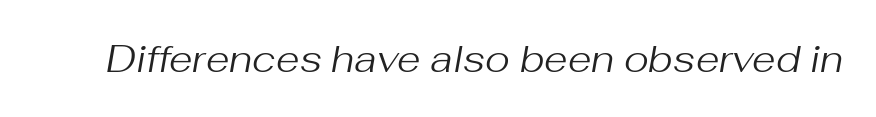
Q: Is the text bold? A: No.
Q: Is the text italic (slanted)? A: Yes, it leans right by about 10 degrees.
Q: Is the text underlined? A: No.
Q: Is the spacing between letters normal or unusually wide? A: Normal.
Q: Width (condensed, normal, or wide)? A: Normal.
Q: Stroke contrast? A: Medium.
Q: x-height? A: Medium.
Q: Monospaced? A: No.
